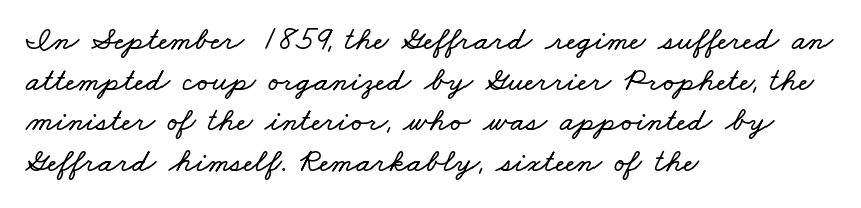
The line texture is even and compact thanks to regular tracking. The lines in this sample share a left origin and differ only in where they stop. Do the characters align in a grid? No, the font is proportional. This rendering features lettering with no underline.
